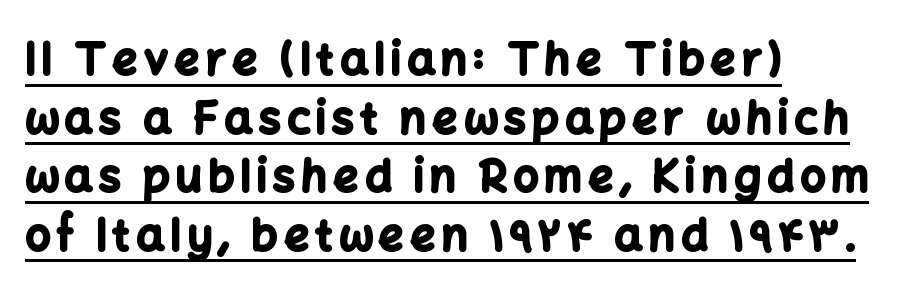
This sample has the flowing, uneven cadence of proportional lettering. This sample carries an underscore along the baseline area. Alignment: flush left. The rendering shows plain stroke endings on the letterforms — a sans-serif design.
